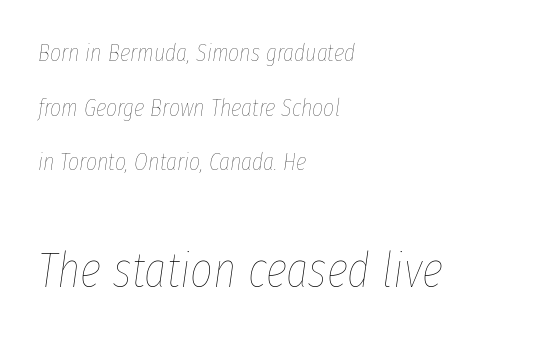
Q: Is the text bold? A: No.
Q: Is the text italic (slanted)? A: Yes, it leans right by about 8 degrees.
Q: Is the text underlined? A: No.
Q: How is the paragraph aligned? A: Left-aligned.
Q: Is the spacing between letters normal or unusually wide? A: Normal.
Q: Is the spacing between lines tight, normal or loose? A: Loose.
Q: Which block of text is set in a larger size, the first (top) or the second (bottom)? A: The second (bottom) one.
Q: Width (condensed, normal, or wide)? A: Condensed.
Q: Stroke contrast? A: Low.
Q: x-height? A: Medium.
Q: Monospaced? A: No.
